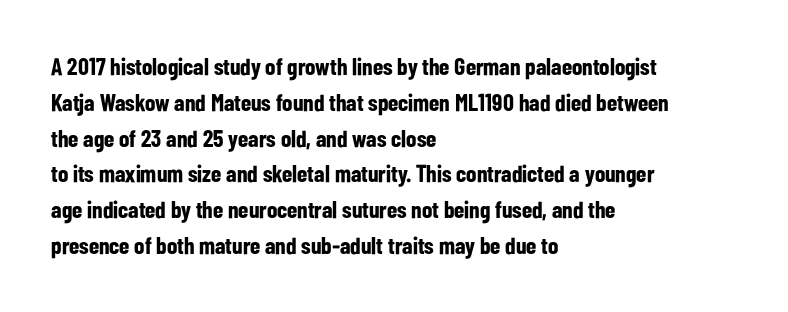
Italic: no, the glyphs are upright roman. Reading down the column, the eye jumps a familiar distance to each next line. Each row of text sits above clean, open space. Chunky letters — that's bold for sure.
